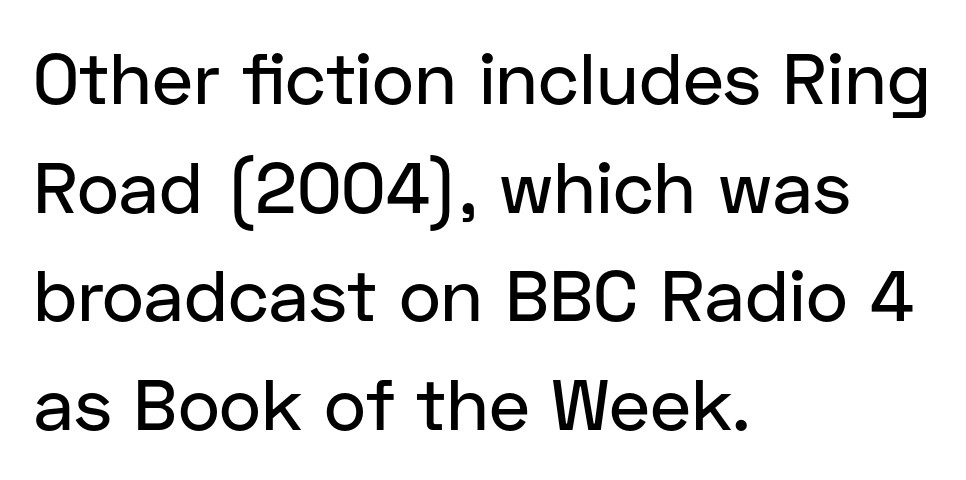
The image shows 72 px sans-serif type, upright; set left-aligned, normal line spacing (1.51x), normal letter spacing, not underlined; low stroke contrast and a medium x-height.
